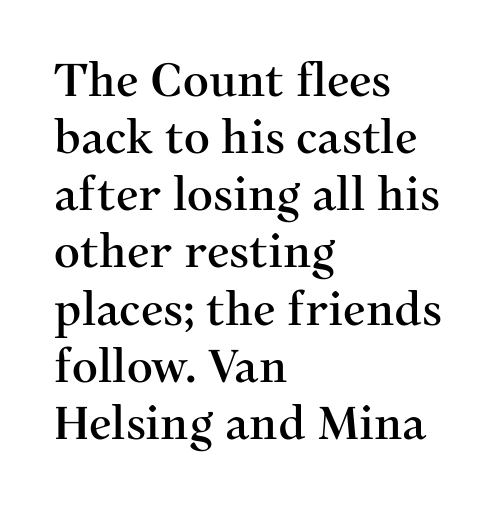
Q: Is the text italic (slanted)? A: No, it is upright.
Q: Is the typeface a serif or a sans-serif typeface? A: Serif.
Q: Is the text underlined? A: No.
Q: How is the paragraph aligned? A: Left-aligned.
Q: Is the spacing between letters normal or unusually wide? A: Normal.
Q: Is the spacing between lines tight, normal or loose? A: Normal.
Q: Width (condensed, normal, or wide)? A: Normal.
Q: Stroke contrast? A: Medium.
Q: x-height? A: Medium.
Q: Monospaced? A: No.
